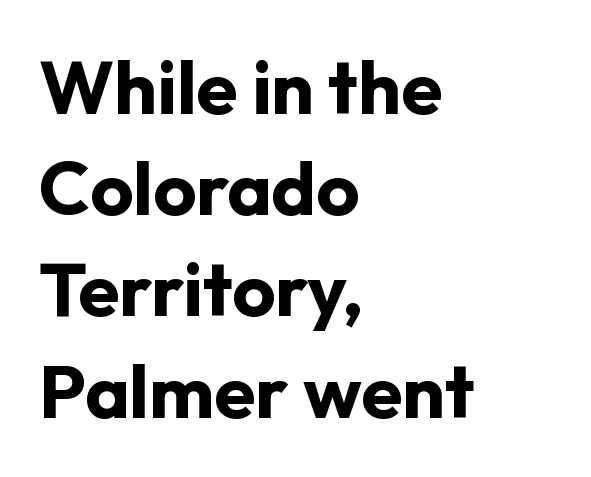
If you drew a line through each stem, it would be perfectly vertical. Varying glyph widths throughout — classic text-font behaviour. Caption: multi-line text, flush left, ragged right. How would I describe the line gaps? Plain and ordinary.
